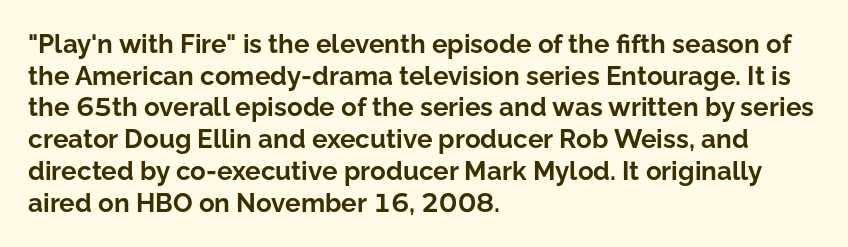
I'd describe the lettering as bold — thick and assertive. Words appear dense and cohesive because spacing is normal. Reading down the block, your eye returns to a fixed left position each line. The lettering holds an erect, upright posture throughout. Descender tails drop into unmarked territory.
